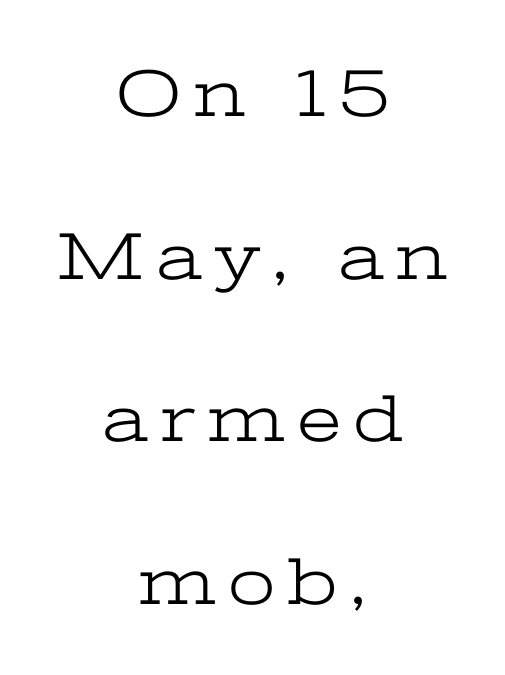
The image shows 68 px light, wide serif type, upright; set centered, loose line spacing (2.39x), not underlined; low stroke contrast and a medium x-height.
